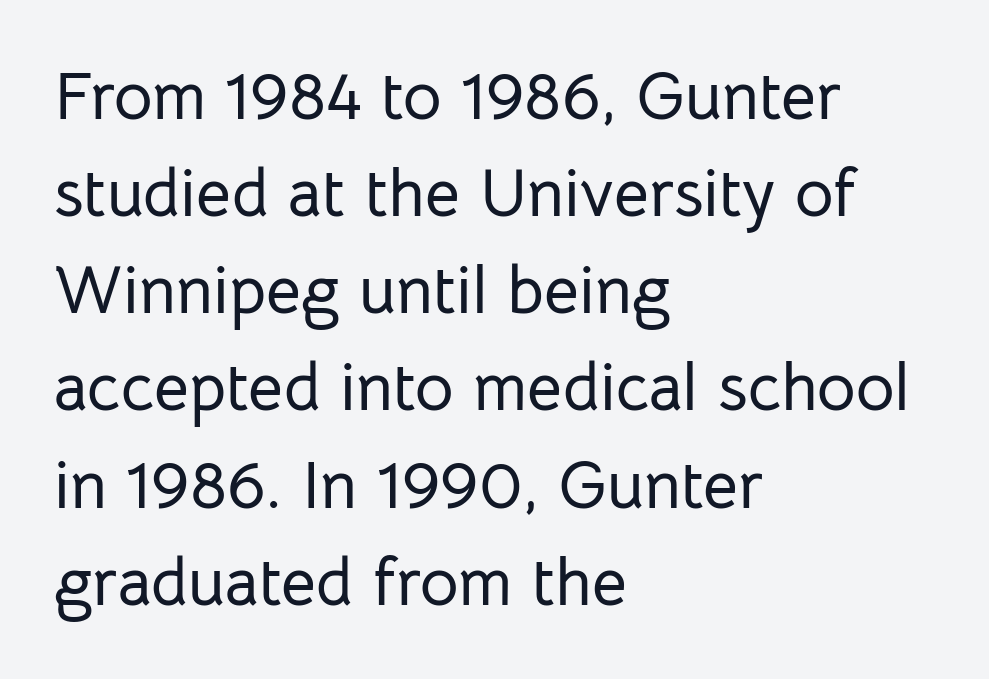
{"serif": "no", "italic": "no", "width": "normal", "stroke_contrast": "low", "x_height": "medium", "monospaced": "no", "underline": "no", "align": "left", "line_spacing": "normal", "line_spacing_ratio": 1.45, "letter_spacing": "normal", "letter_spacing_em": 0.0, "glyph_px": 67}
